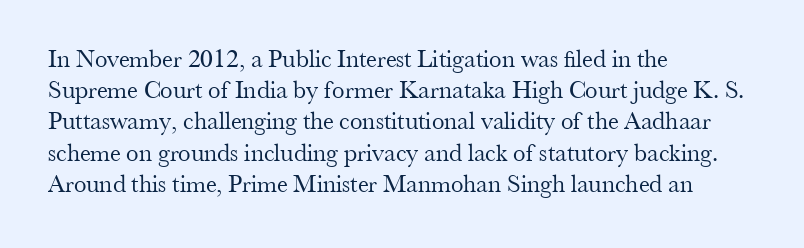
The image shows 25 px text type, upright; set left-aligned, normal line spacing (1.25x), normal letter spacing, not underlined.
